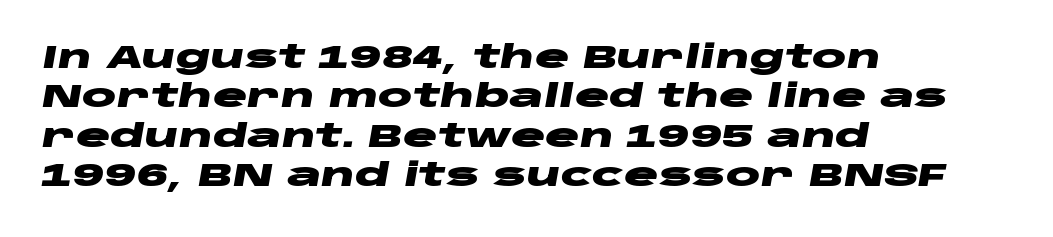
Q: Is the text bold? A: Yes.
Q: Is the text italic (slanted)? A: Yes, it leans right by about 10 degrees.
Q: Is the text underlined? A: No.
Q: How is the paragraph aligned? A: Left-aligned.
Q: Is the spacing between letters normal or unusually wide? A: Normal.
Q: Width (condensed, normal, or wide)? A: Wide.
Q: Stroke contrast? A: Low.
Q: x-height? A: Large.
Q: Monospaced? A: No.
